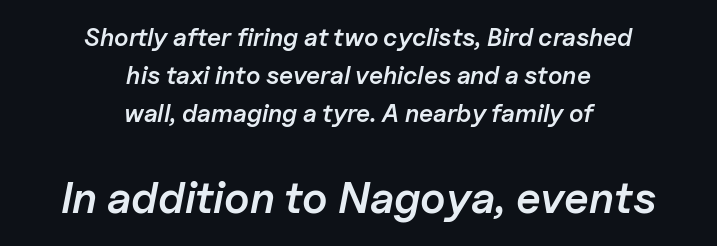
{"italic": "yes", "lean": "right", "slant_degrees": 11, "bold": "semi", "weight": "semibold", "width": "normal", "stroke_contrast": "low", "x_height": "medium", "monospaced": "no", "underline": "no", "align": "center", "line_spacing": "normal", "line_spacing_ratio": 1.52, "letter_spacing": "normal", "letter_spacing_em": 0.0, "larger_block": "second", "size_ratio": 1.76, "glyph_px": 44}
